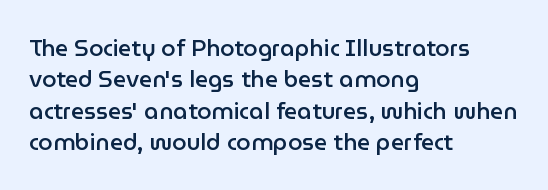
The image shows 23 px text type, upright; set left-aligned, normal line spacing (1.36x), normal letter spacing, not underlined.
